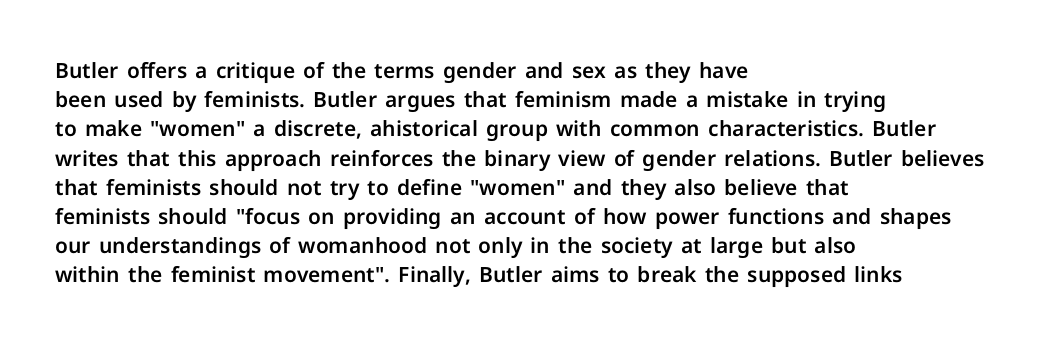
Each word holds together tightly as a unit, with standard inter-letter gaps. Left-aligned paragraph, ragged on the right. The vertical gap from one line to the next is medium. Nope, not italic — everything's standing straight. Check the space under the baseline: it is left empty.
